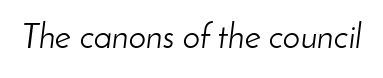
{"italic": "yes", "lean": "right", "slant_degrees": 8, "bold": "no", "weight": "light", "width": "normal", "stroke_contrast": "low", "x_height": "small", "monospaced": "no", "underline": "no", "letter_spacing": "normal", "letter_spacing_em": 0.0, "glyph_px": 35}
